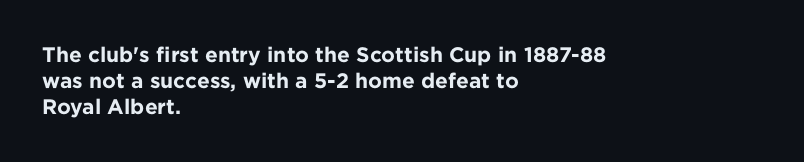
{"italic": "no", "bold": "yes", "underline": "no", "align": "left", "line_spacing": "normal", "line_spacing_ratio": 1.25, "letter_spacing": "normal", "letter_spacing_em": 0.0, "glyph_px": 21}
